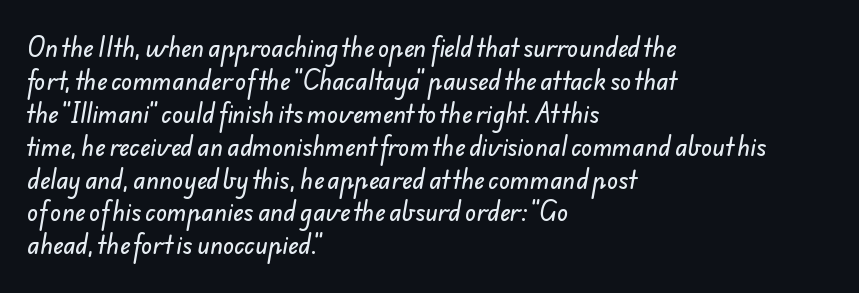
A clean baseline with only descenders dipping below it. This sample is left-justified, so line endings fall wherever the words run out. Leading matches the norm, producing a regular column. A typesetter would call this zero additional tracking.
